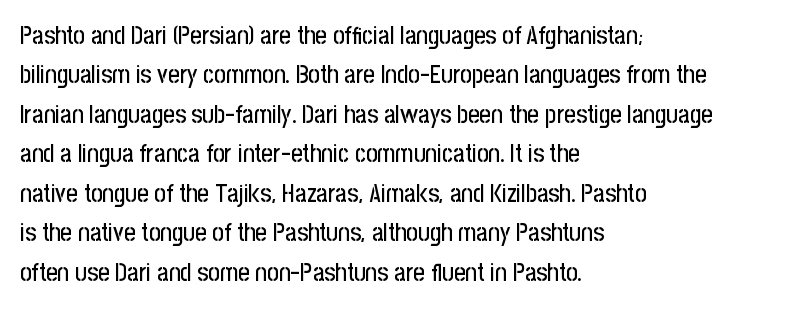
The setting favours the left margin, as ordinary paragraphs usually do. Is there any slant? The stems are plumb. A bare baseline throughout the passage. The letterforms sit shoulder to shoulder at normal distance. These lines sit exactly where default settings would place them.
